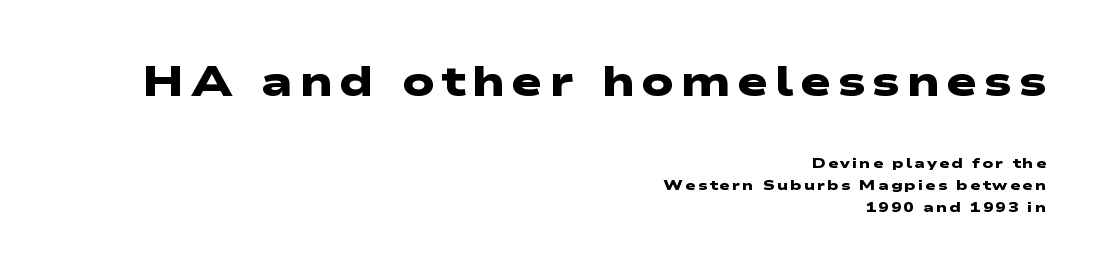
Spacing verdict: proportional, widths tailored to each character. On the weight axis this lands at bold, roughly 700. Each letter's strokes conclude bluntly, with no projecting serifs. Interline gaps are of average width in this sample.
